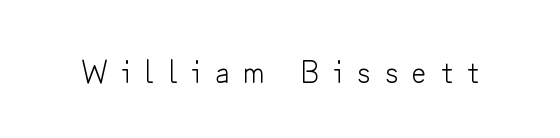
Posture: straight, roman, zero tilt. Just letters on the line, the space beneath them empty. Someone cranked the tracking dial way up on this one. Observe the absence of serifs on each vertical stroke in this sample.
